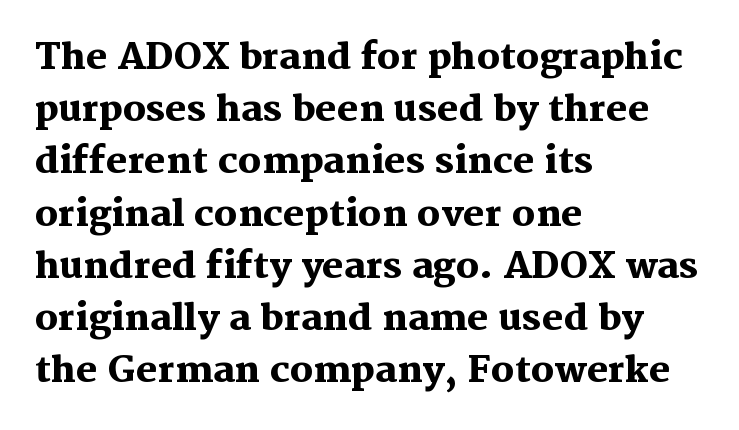
{"serif": "yes", "italic": "no", "bold": "yes", "weight": "heavy", "width": "normal", "stroke_contrast": "medium", "x_height": "medium", "monospaced": "no", "underline": "no", "align": "left", "line_spacing": "normal", "line_spacing_ratio": 1.45, "letter_spacing": "normal", "letter_spacing_em": 0.0, "glyph_px": 36}
